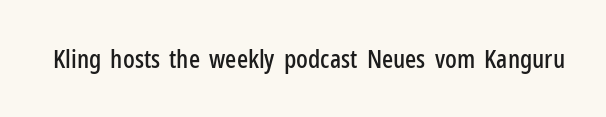
{"italic": "no", "underline": "no", "letter_spacing": "normal", "letter_spacing_em": 0.0, "glyph_px": 26}
